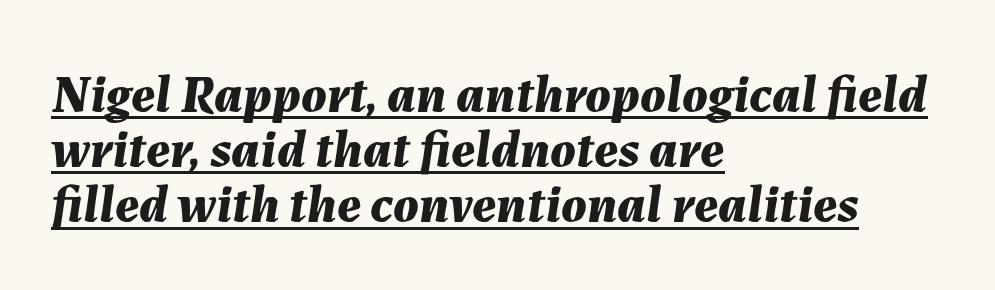
Q: Is the text bold? A: Yes.
Q: Is the text italic (slanted)? A: Yes, it leans right by about 7 degrees.
Q: Is the text underlined? A: Yes.
Q: How is the paragraph aligned? A: Left-aligned.
Q: Is the spacing between letters normal or unusually wide? A: Normal.
Q: Is the spacing between lines tight, normal or loose? A: Tight.
Q: Width (condensed, normal, or wide)? A: Normal.
Q: Stroke contrast? A: Medium.
Q: x-height? A: Medium.
Q: Monospaced? A: No.
